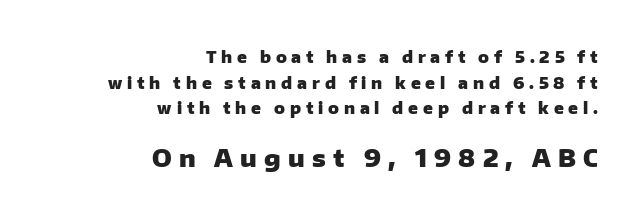
The paragraph has a hard right edge and a soft left edge. Regular leading. This sample uses expanded letter spacing, leaving extra air between glyphs. Is there any slant? The stems are plumb. The words here are not underlined.
